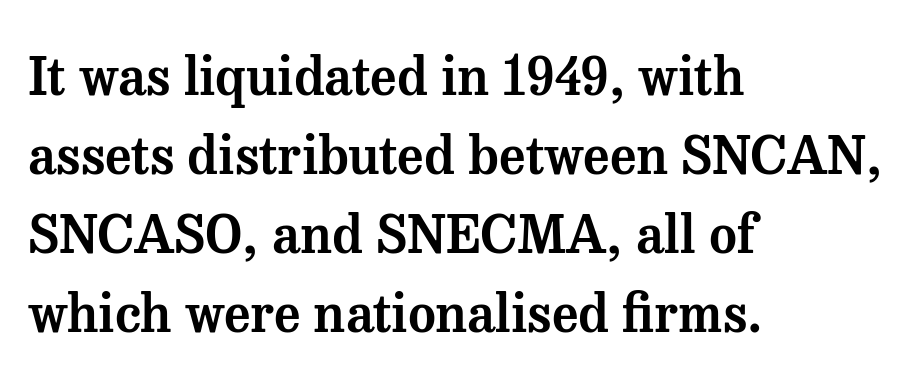
{"serif": "yes", "italic": "no", "width": "normal", "stroke_contrast": "medium", "x_height": "medium", "monospaced": "no", "underline": "no", "align": "left", "line_spacing": "normal", "line_spacing_ratio": 1.49, "letter_spacing": "normal", "letter_spacing_em": 0.0, "glyph_px": 53}
